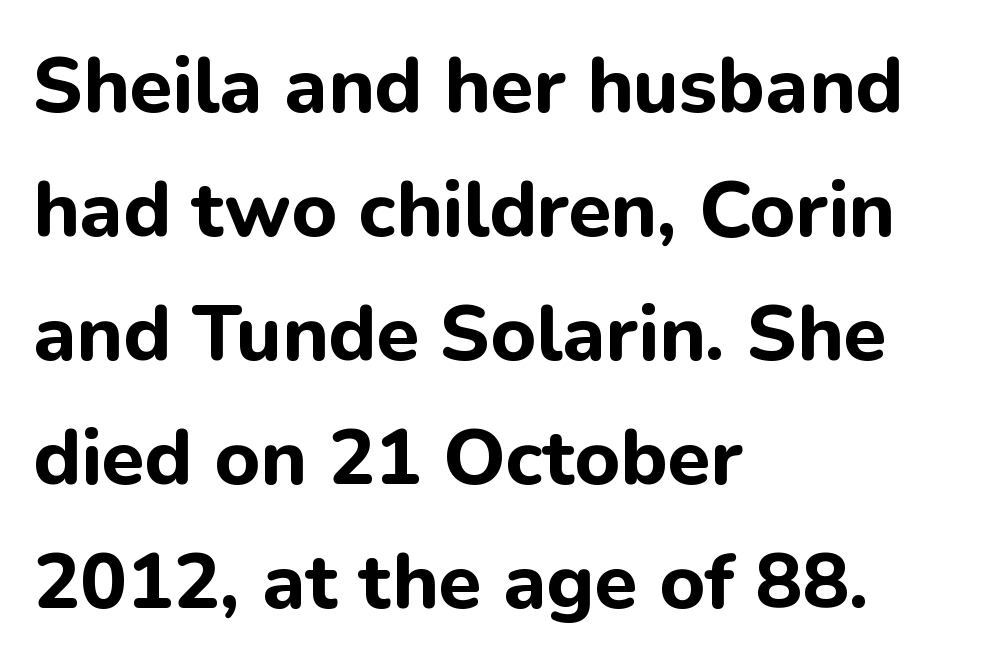
Q: Is the text bold? A: Yes.
Q: Is the text italic (slanted)? A: No, it is upright.
Q: Is the typeface a serif or a sans-serif typeface? A: Sans-serif.
Q: Is the text underlined? A: No.
Q: How is the paragraph aligned? A: Left-aligned.
Q: Is the spacing between letters normal or unusually wide? A: Normal.
Q: Is the spacing between lines tight, normal or loose? A: Normal.
Q: Width (condensed, normal, or wide)? A: Normal.
Q: Stroke contrast? A: Low.
Q: x-height? A: Medium.
Q: Monospaced? A: No.
